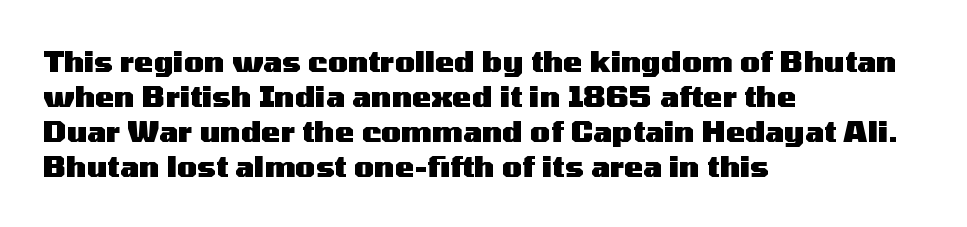
Q: Is the text bold? A: Yes.
Q: Is the text italic (slanted)? A: No, it is upright.
Q: Is the typeface a serif or a sans-serif typeface? A: Sans-serif.
Q: Is the text underlined? A: No.
Q: How is the paragraph aligned? A: Left-aligned.
Q: Is the spacing between letters normal or unusually wide? A: Normal.
Q: Width (condensed, normal, or wide)? A: Wide.
Q: Stroke contrast? A: Medium.
Q: x-height? A: Medium.
Q: Monospaced? A: No.
